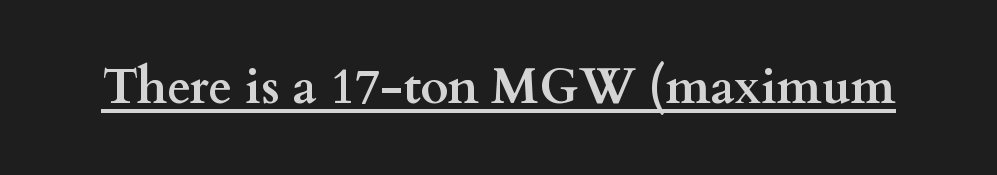
In terms of posture, this sample is upright. The sample's only ornament is a line tracing under the words. The letters are bold, with thick, heavy strokes. You can tell from the footed stems that serif type was used. The rendering uses natural spacing where letterforms have individual widths.
